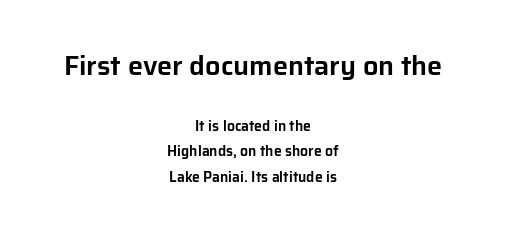
Q: Is the text italic (slanted)? A: No, it is upright.
Q: Is the text underlined? A: No.
Q: How is the paragraph aligned? A: Centered.
Q: Is the spacing between letters normal or unusually wide? A: Normal.
Q: Which block of text is set in a larger size, the first (top) or the second (bottom)? A: The first (top) one.
